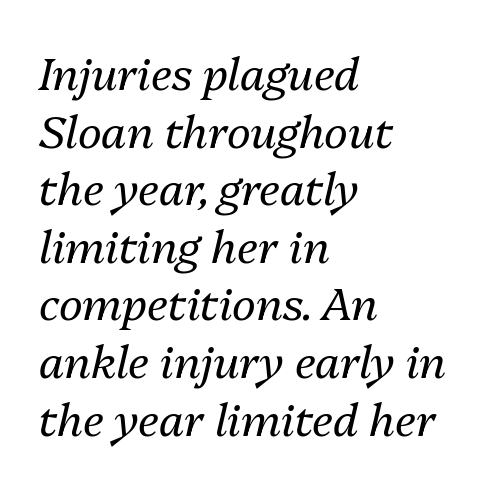
No extra tracking has been applied to these lines. Is the type heavy? It reads as light-to-regular instead. Rule under the text: the space is simply empty. A typesetter would call this proportional, since set widths differ per character. A student would call this left alignment; a typographer would say flush left, rag right. Looking at the ascenders, they clearly lean.
